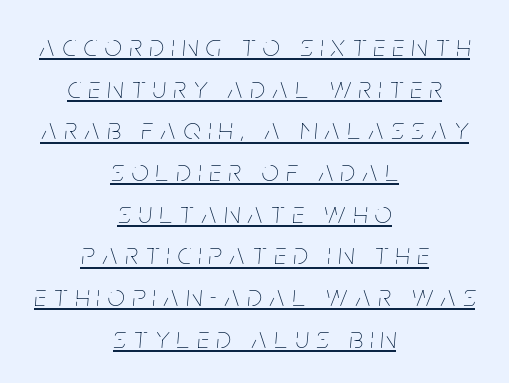
{"italic": "yes", "lean": "right", "slant_degrees": 5, "bold": "no", "weight": "thin", "width": "condensed", "stroke_contrast": "low", "x_height": "large", "monospaced": "no", "underline": "yes", "align": "center", "line_spacing": "normal", "line_spacing_ratio": 1.39, "letter_spacing": "wide", "letter_spacing_em": 0.26, "glyph_px": 30}
